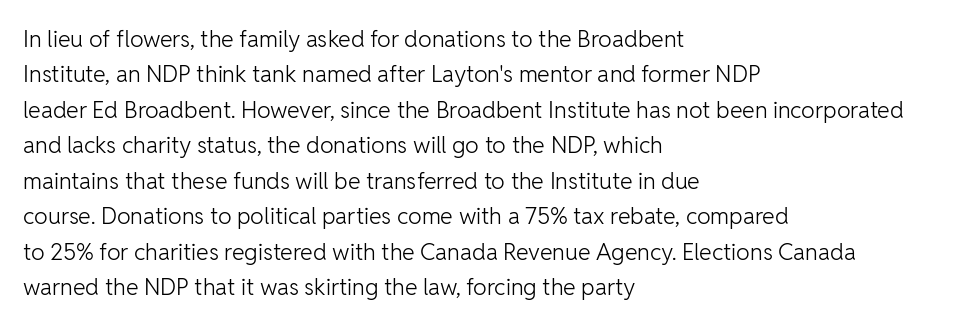
Q: Is the text bold? A: No.
Q: Is the text italic (slanted)? A: No, it is upright.
Q: Is the text underlined? A: No.
Q: How is the paragraph aligned? A: Left-aligned.
Q: Is the spacing between letters normal or unusually wide? A: Normal.
Q: Is the spacing between lines tight, normal or loose? A: Normal.
